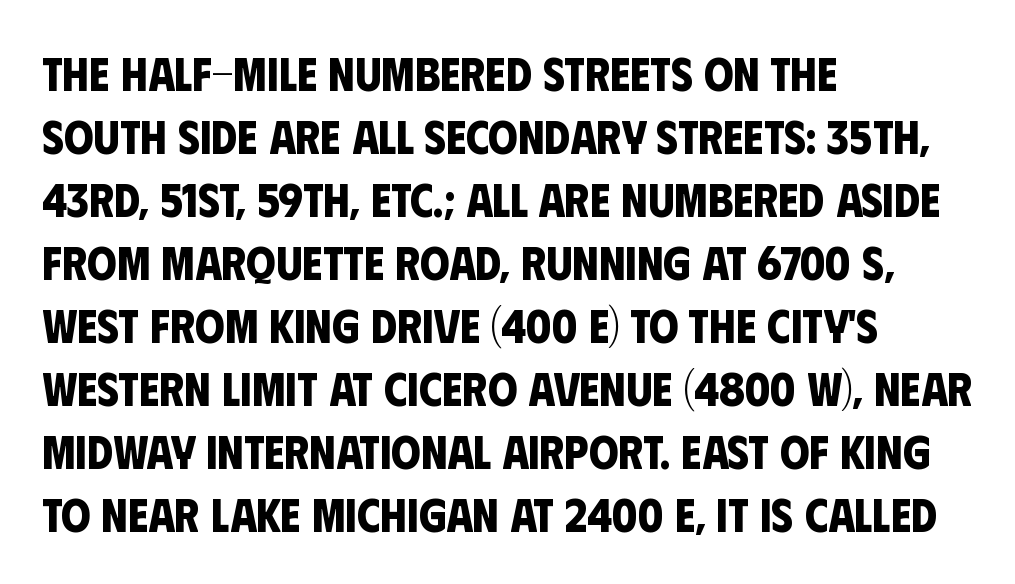
Descenders hang freely into open space. A typesetter would label this face a sans. The face used here is rendered with its standard letterfit. Visually the block forms a straight wall on the left and a jagged coastline on the right. A dark, heavy texture on the line: the type is bold.
